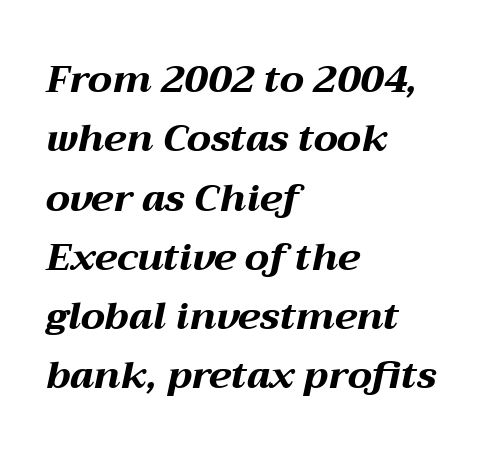
Q: Is the text bold? A: Yes.
Q: Is the text italic (slanted)? A: Yes, it leans right by about 12 degrees.
Q: Is the text underlined? A: No.
Q: How is the paragraph aligned? A: Left-aligned.
Q: Is the spacing between letters normal or unusually wide? A: Normal.
Q: Is the spacing between lines tight, normal or loose? A: Normal.
Q: Width (condensed, normal, or wide)? A: Wide.
Q: Stroke contrast? A: Medium.
Q: x-height? A: Medium.
Q: Monospaced? A: No.
